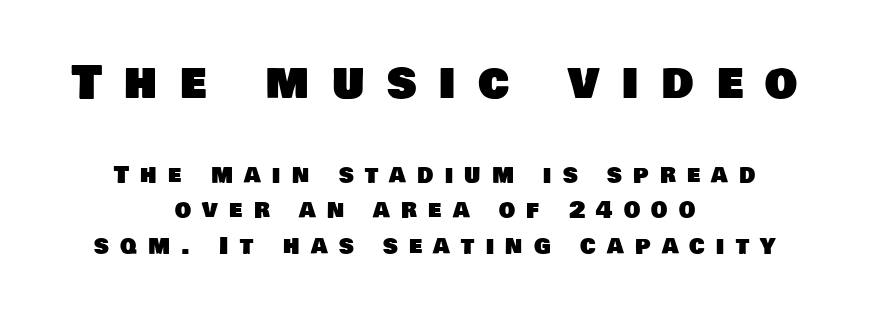
The image shows 46 px sans-serif type; set centered, normal line spacing (1.56x), unusually wide letter spacing (+0.49 em), not underlined; the first (top) block is 2.0x larger; low stroke contrast and a large x-height.
